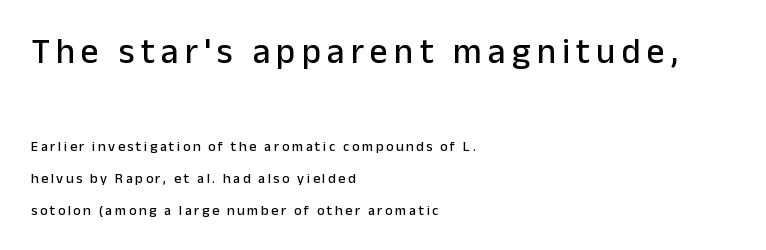
Q: Is the text italic (slanted)? A: No, it is upright.
Q: Is the typeface a serif or a sans-serif typeface? A: Sans-serif.
Q: Is the text underlined? A: No.
Q: How is the paragraph aligned? A: Left-aligned.
Q: Is the spacing between lines tight, normal or loose? A: Loose.
Q: Which block of text is set in a larger size, the first (top) or the second (bottom)? A: The first (top) one.
Q: Width (condensed, normal, or wide)? A: Normal.
Q: Stroke contrast? A: Low.
Q: x-height? A: Medium.
Q: Monospaced? A: No.
